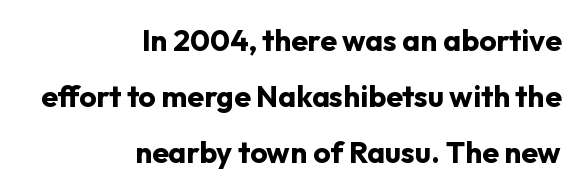
The lettering holds an erect, upright posture throughout. Weight: bold. Type without underlining. Font category for this specimen: sans-serif. Between one letter and the next there's only the usual sliver of space.
